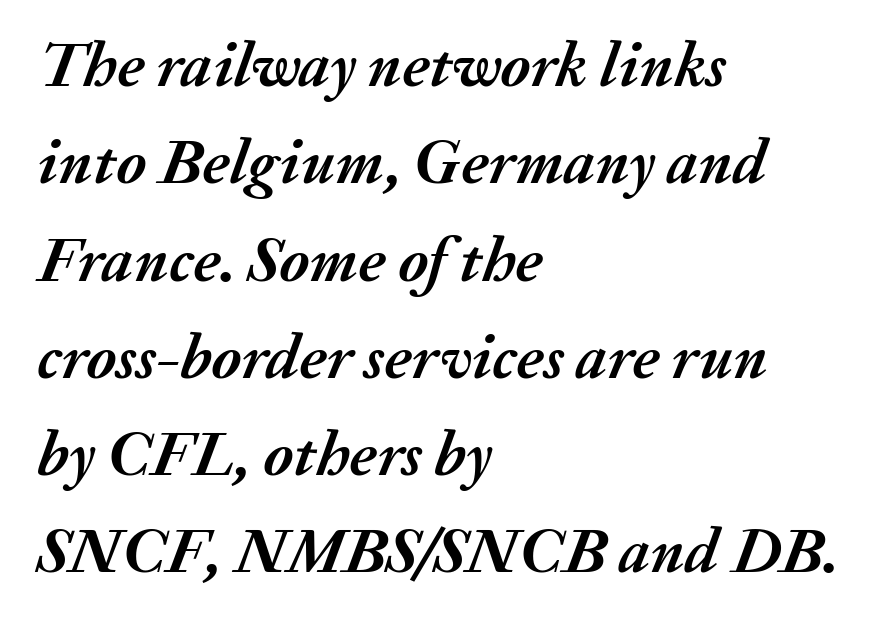
Q: Is the text bold? A: Yes.
Q: Is the text italic (slanted)? A: Yes, it leans right by about 20 degrees.
Q: Is the text underlined? A: No.
Q: How is the paragraph aligned? A: Left-aligned.
Q: Is the spacing between letters normal or unusually wide? A: Normal.
Q: Is the spacing between lines tight, normal or loose? A: Normal.
Q: Width (condensed, normal, or wide)? A: Normal.
Q: Stroke contrast? A: Medium.
Q: x-height? A: Medium.
Q: Monospaced? A: No.
